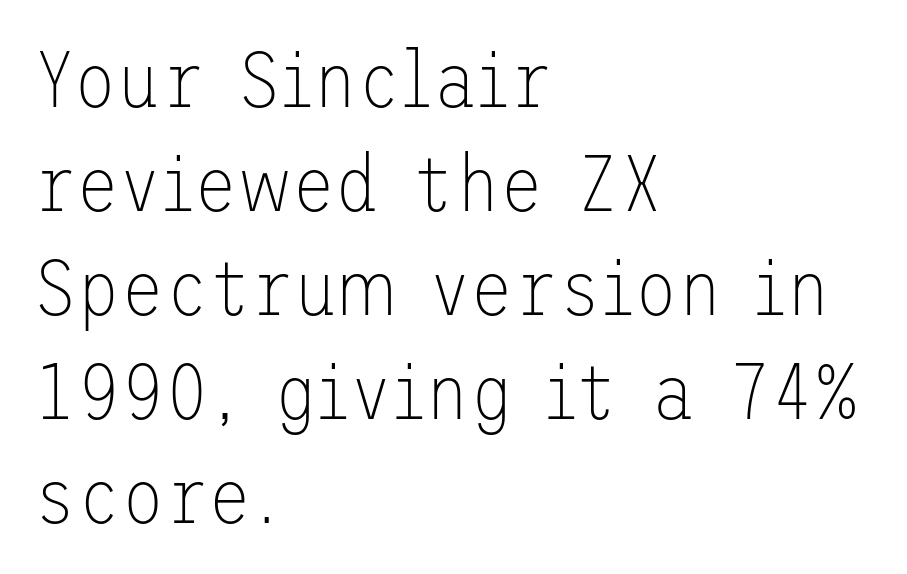
The image shows 80 px thin sans-serif type, upright; set left-aligned, normal line spacing (1.3x), normal letter spacing, not underlined; low stroke contrast and a medium x-height.
